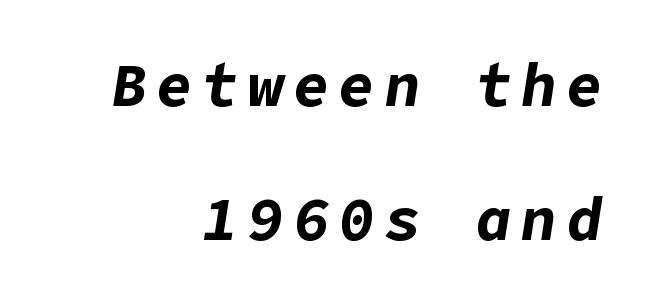
Q: Is the text bold? A: Yes.
Q: Is the text italic (slanted)? A: Yes, it leans right by about 9 degrees.
Q: Is the text underlined? A: No.
Q: How is the paragraph aligned? A: Right-aligned.
Q: Is the spacing between lines tight, normal or loose? A: Loose.
Q: Width (condensed, normal, or wide)? A: Normal.
Q: Stroke contrast? A: Low.
Q: x-height? A: Medium.
